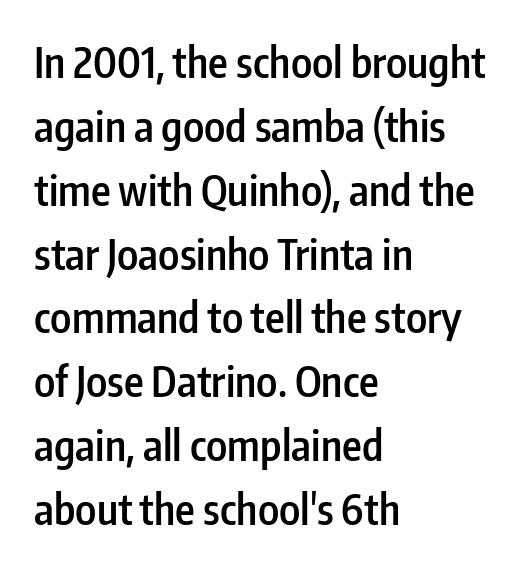
{"serif": "no", "italic": "no", "bold": "semi", "weight": "semibold", "width": "condensed", "stroke_contrast": "low", "x_height": "medium", "monospaced": "no", "underline": "no", "align": "left", "line_spacing": "normal", "line_spacing_ratio": 1.52, "letter_spacing": "normal", "letter_spacing_em": 0.0, "glyph_px": 42}
